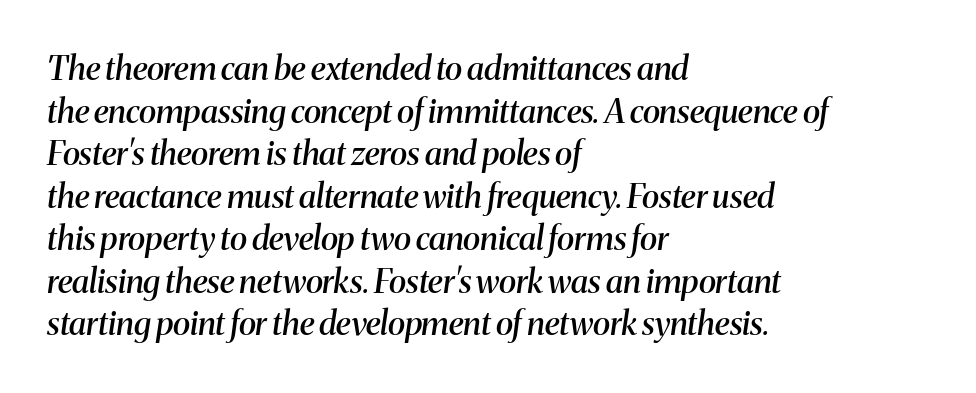
Q: Is the text bold? A: Semi-bold.
Q: Is the text italic (slanted)? A: Yes, it leans right by about 8 degrees.
Q: Is the typeface a serif or a sans-serif typeface? A: Serif.
Q: Is the text underlined? A: No.
Q: How is the paragraph aligned? A: Left-aligned.
Q: Is the spacing between letters normal or unusually wide? A: Normal.
Q: Is the spacing between lines tight, normal or loose? A: Normal.
Q: Width (condensed, normal, or wide)? A: Normal.
Q: Stroke contrast? A: Medium.
Q: x-height? A: Medium.
Q: Monospaced? A: No.
